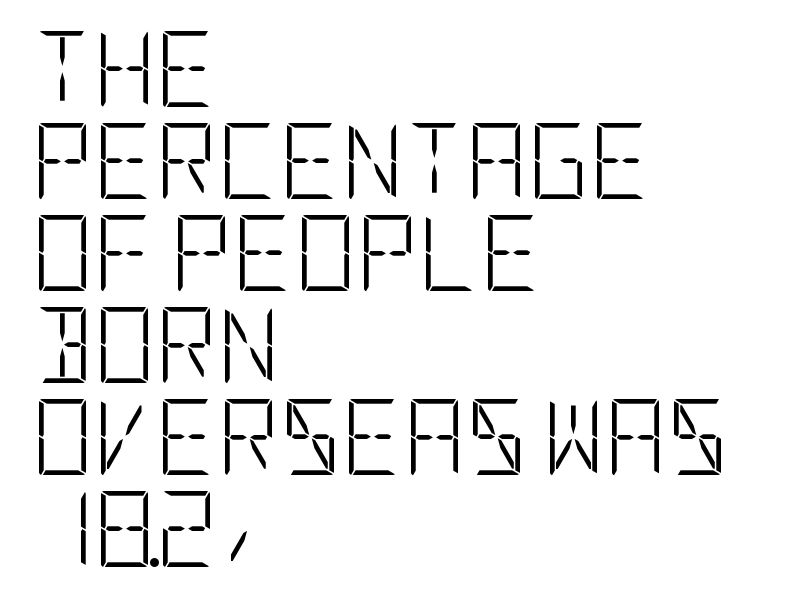
Ordinary non-slanted type is in use. Glance below the letters and you will spot only blank space. A typesetter would label this face a sans. Default kerning and tracking; the words read as compact shapes. If you drew a ruler down the left edge, every line would touch it.
